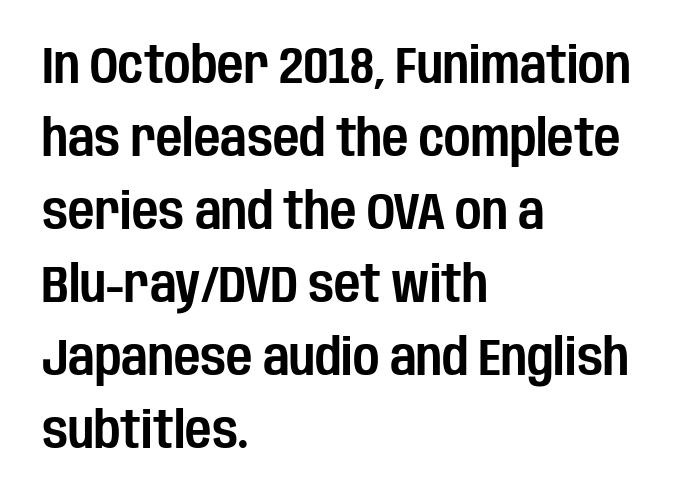
The image shows 51 px condensed sans-serif type, upright; set left-aligned, normal line spacing (1.43x), normal letter spacing, not underlined; low stroke contrast and a large x-height.
